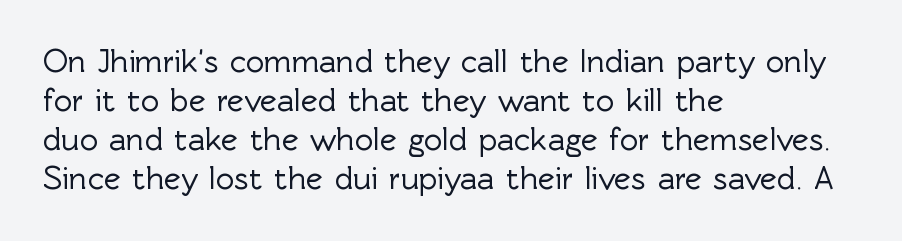
{"serif": "no", "italic": "no", "width": "normal", "x_height": "medium", "monospaced": "no", "underline": "no", "align": "left", "line_spacing_ratio": 1.22, "letter_spacing": "normal", "letter_spacing_em": 0.0, "glyph_px": 32}
